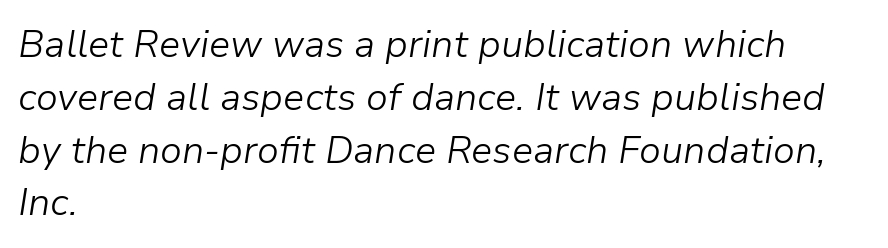
The image shows 38 px light type, italic (leaning right); set left-aligned, normal line spacing (1.39x), normal letter spacing, not underlined; low stroke contrast and a medium x-height.
